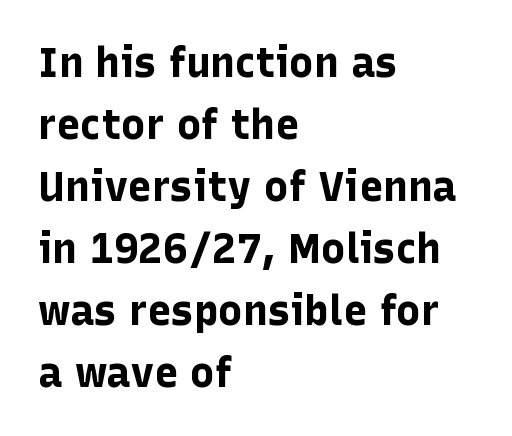
Q: Is the text bold? A: Yes.
Q: Is the text italic (slanted)? A: No, it is upright.
Q: Is the typeface a serif or a sans-serif typeface? A: Sans-serif.
Q: Is the text underlined? A: No.
Q: How is the paragraph aligned? A: Left-aligned.
Q: Is the spacing between letters normal or unusually wide? A: Normal.
Q: Is the spacing between lines tight, normal or loose? A: Normal.
Q: Width (condensed, normal, or wide)? A: Normal.
Q: Stroke contrast? A: Low.
Q: x-height? A: Medium.
Q: Monospaced? A: No.
